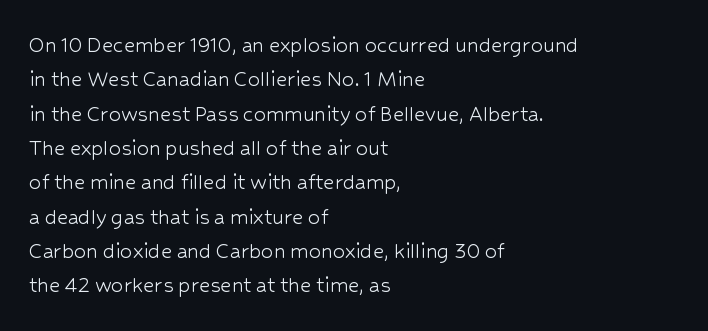
Vertical stems look standard width or narrower in stroke. Default kerning and tracking; the words read as compact shapes. These lines are set flush left with a ragged right edge. The baseline area is clear.
